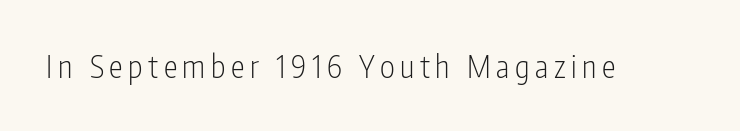
Q: Is the text bold? A: No.
Q: Is the text italic (slanted)? A: No, it is upright.
Q: Is the typeface a serif or a sans-serif typeface? A: Sans-serif.
Q: Is the text underlined? A: No.
Q: Width (condensed, normal, or wide)? A: Condensed.
Q: Stroke contrast? A: Low.
Q: x-height? A: Medium.
Q: Monospaced? A: No.
